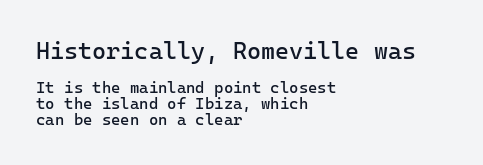
Size contrast runs from large at the top to small at the bottom. In terms of leading, this rendering errs on the cramped side. Underline: absent. Default kerning and tracking; the words read as compact shapes.
